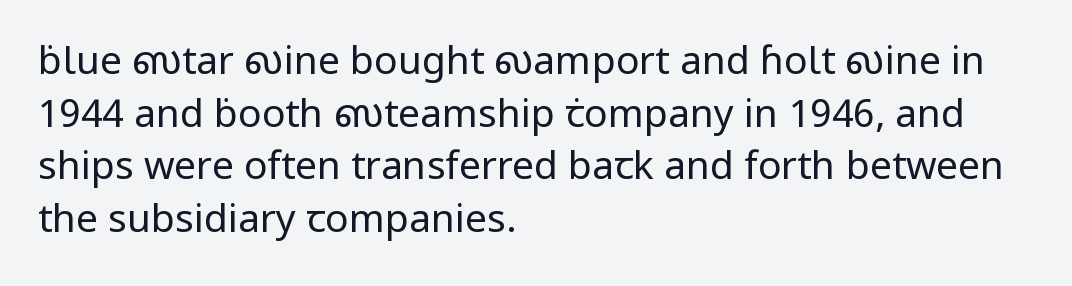
Is this a fixed-width face? No — the glyphs have proportional, varying widths. Regarding serifs, this sample does without them. Quick note: underline off. Ordinary non-slanted type is in use.
